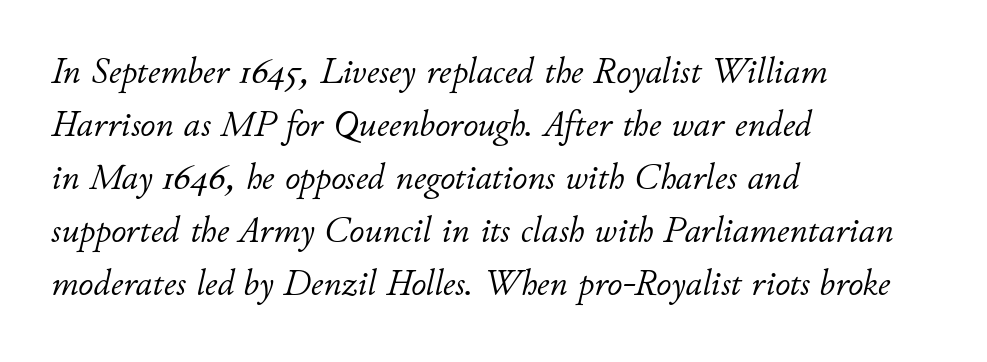
The image shows 37 px light type, italic (leaning right); set left-aligned, normal line spacing (1.43x), normal letter spacing, not underlined; low stroke contrast and a small x-height.
